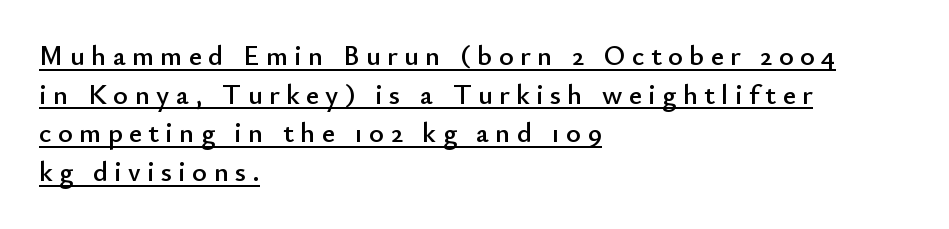
Q: Is the text italic (slanted)? A: No, it is upright.
Q: Is the typeface a serif or a sans-serif typeface? A: Sans-serif.
Q: Is the text underlined? A: Yes.
Q: How is the paragraph aligned? A: Left-aligned.
Q: Is the spacing between letters normal or unusually wide? A: Unusually wide.
Q: Is the spacing between lines tight, normal or loose? A: Normal.
Q: Width (condensed, normal, or wide)? A: Normal.
Q: Stroke contrast? A: Low.
Q: x-height? A: Small.
Q: Monospaced? A: No.
